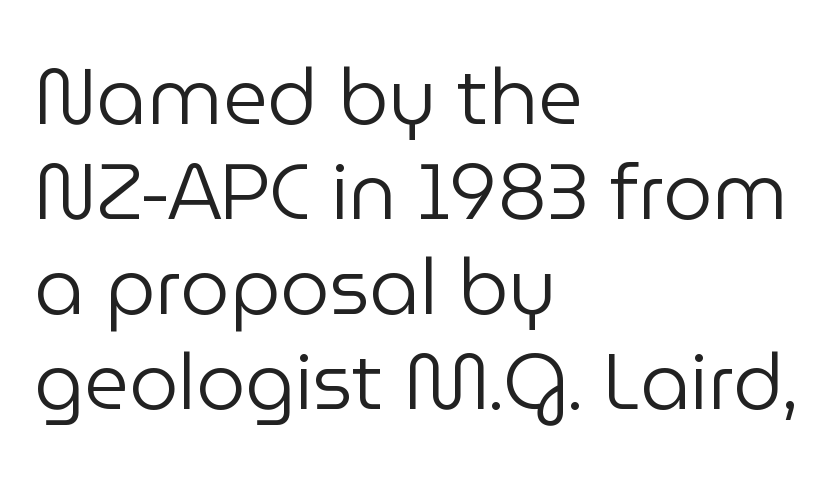
{"serif": "no", "italic": "no", "bold": "no", "weight": "regular", "width": "normal", "stroke_contrast": "low", "x_height": "medium", "monospaced": "no", "underline": "no", "align": "left", "line_spacing_ratio": 1.22, "letter_spacing": "normal", "letter_spacing_em": 0.0, "glyph_px": 78}
